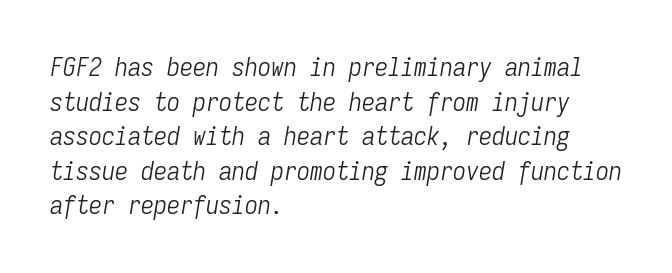
Q: Is the text bold? A: No.
Q: Is the text italic (slanted)? A: Yes, it leans right by about 9 degrees.
Q: Is the text underlined? A: No.
Q: How is the paragraph aligned? A: Left-aligned.
Q: Is the spacing between letters normal or unusually wide? A: Normal.
Q: Is the spacing between lines tight, normal or loose? A: Normal.
